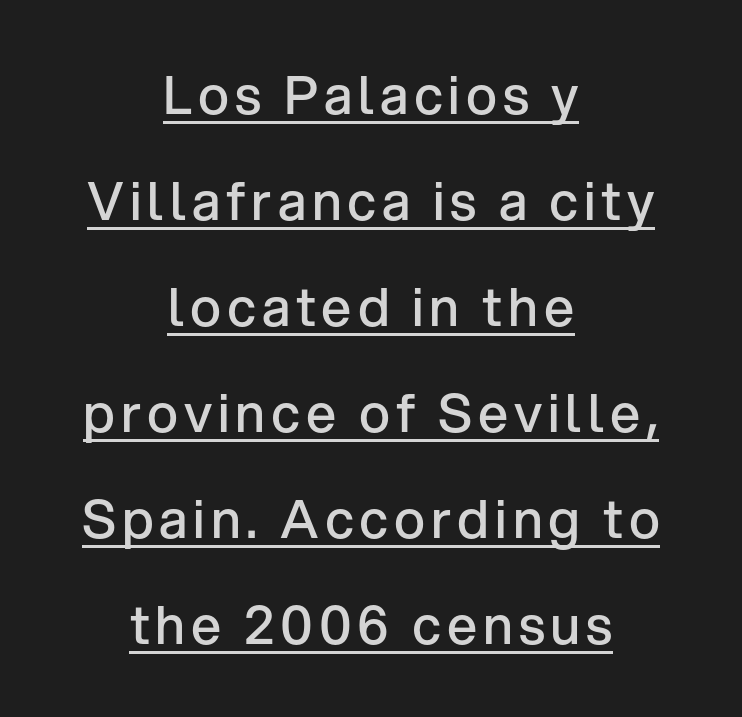
Heft: intermediate — a semibold. These lines stand farther apart than default settings would place them. The string is rendered with underlining switched on. Nothing sits at the stroke ends, so this counts as sans-serif. Proportional: the letters do not fall into vertical columns. These lines were composed using upright roman letters.
